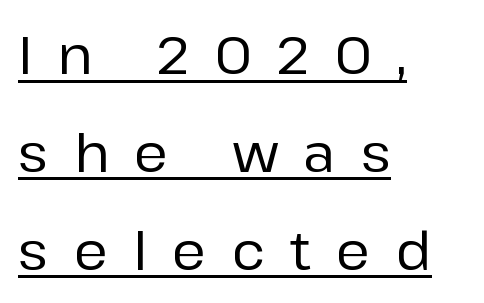
The image shows 52 px sans-serif type, upright; set left-aligned, line spacing 1.88x, unusually wide letter spacing (+0.49 em), underlined; low stroke contrast and a medium x-height.
